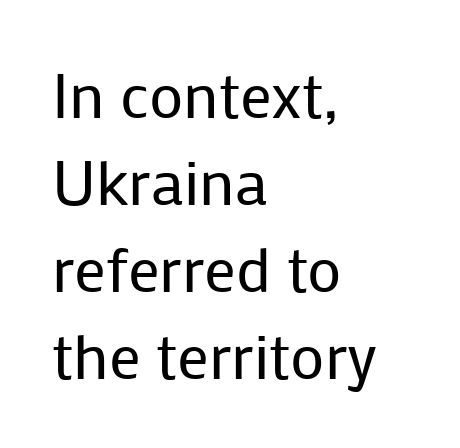
The image shows 63 px regular-weight sans-serif type, upright; set left-aligned, normal line spacing (1.38x), normal letter spacing, not underlined; low stroke contrast and a medium x-height.
